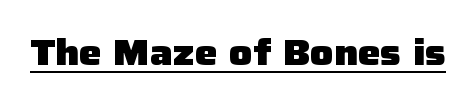
Characters remain perfectly vertical along every line. Stroke terminals: plain, sans-serif. Note the varied advance widths — an 'i' is clearly narrower than an 'm'. Looks like someone drew a line under every word here. Strokes here are thick enough to call this a true bold.
